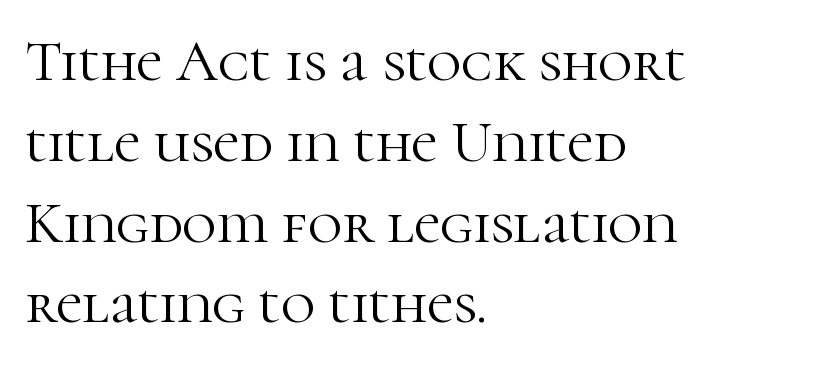
{"serif": "yes", "italic": "no", "bold": "no", "weight": "light", "width": "normal", "stroke_contrast": "high", "x_height": "medium", "monospaced": "no", "underline": "no", "align": "left", "line_spacing": "normal", "line_spacing_ratio": 1.37, "letter_spacing": "normal", "letter_spacing_em": 0.0, "glyph_px": 59}
